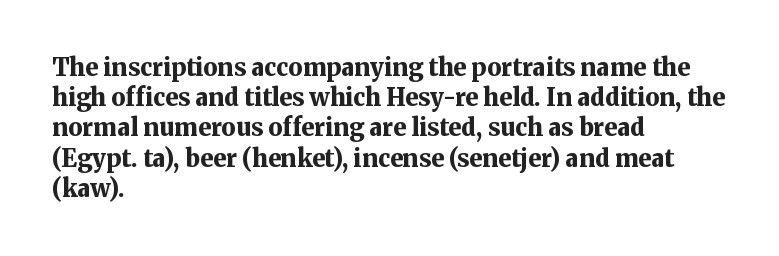
Q: Is the text bold? A: Yes.
Q: Is the text italic (slanted)? A: No, it is upright.
Q: Is the text underlined? A: No.
Q: How is the paragraph aligned? A: Left-aligned.
Q: Is the spacing between letters normal or unusually wide? A: Normal.
Q: Is the spacing between lines tight, normal or loose? A: Normal.
